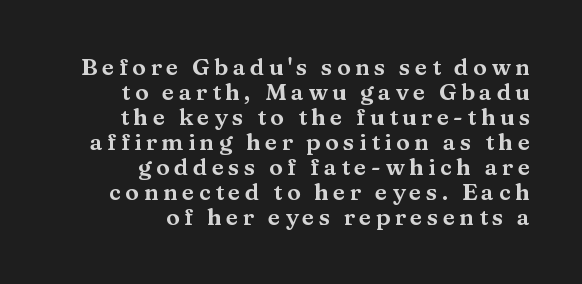
{"italic": "no", "underline": "no", "align": "right", "line_spacing": "tight", "line_spacing_ratio": 1.09, "glyph_px": 23}
